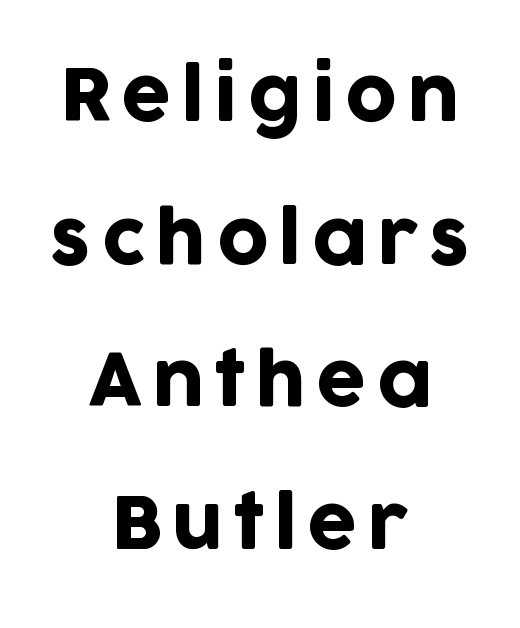
Unlike italic type, these characters show no tilt at all. In terms of leading, this rendering errs on the spacious side. You could not count columns in this text — the font is proportionally spaced. Which margin do the lines hug? Neither — every line sits in the middle. The type family on display is of the sans-serif kind. The gap between lines stays unmarked.
